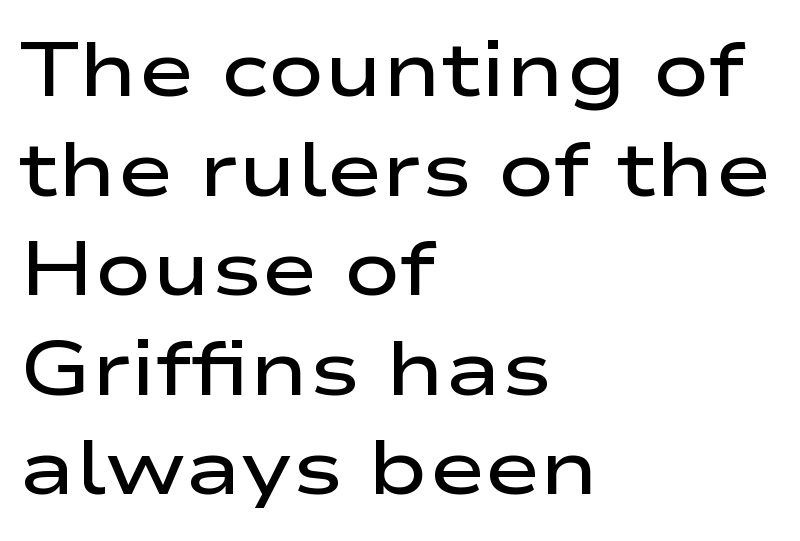
{"serif": "no", "italic": "no", "bold": "semi", "weight": "semibold", "width": "wide", "stroke_contrast": "low", "x_height": "medium", "monospaced": "no", "underline": "no", "align": "left", "line_spacing": "normal", "line_spacing_ratio": 1.31, "letter_spacing": "normal", "letter_spacing_em": 0.0, "glyph_px": 76}
